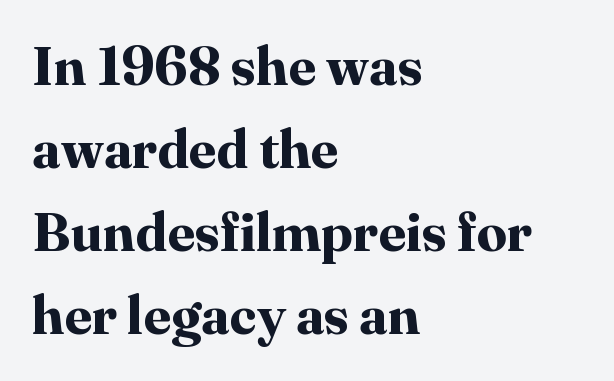
The image shows 54 px bold serif type, upright; set left-aligned, normal line spacing (1.54x), normal letter spacing, not underlined; high stroke contrast and a medium x-height.
